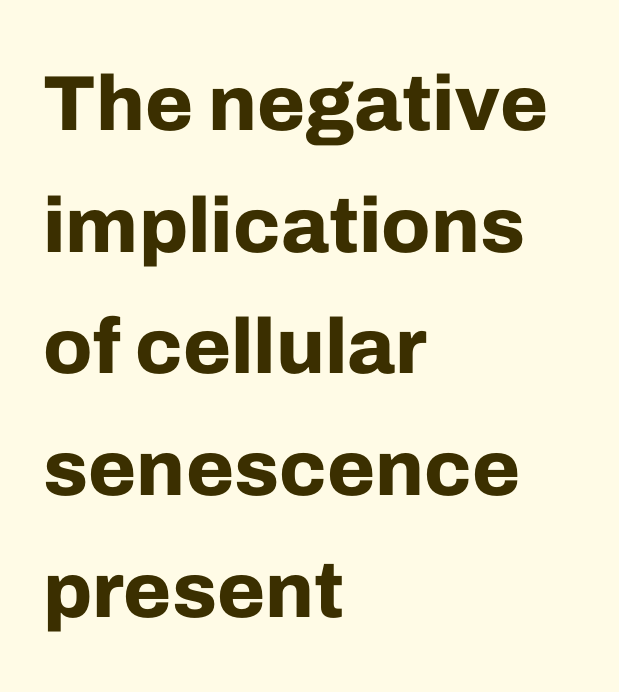
{"serif": "no", "italic": "no", "bold": "yes", "weight": "bold", "width": "normal", "stroke_contrast": "low", "x_height": "medium", "monospaced": "no", "underline": "no", "align": "left", "line_spacing": "normal", "line_spacing_ratio": 1.56, "letter_spacing": "normal", "letter_spacing_em": 0.0, "glyph_px": 78}
